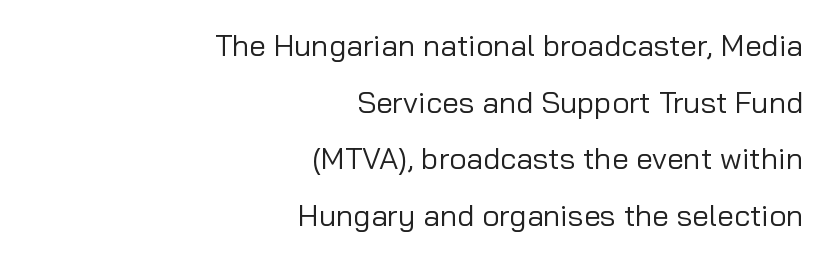
The image shows 30 px regular-weight sans-serif type, upright; set right-aligned, line spacing 1.89x, normal letter spacing, not underlined; low stroke contrast and a medium x-height.
